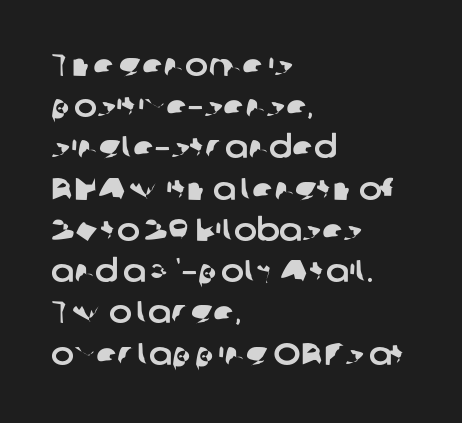
Nobody touched the tracking dial on this one. The text was rendered using a sans face with plain stroke endings. Looks like regular typesetting: each glyph gets only the width it needs. The space beneath each line is pristine and unruled. Is there much room between lines? A standard amount, neither cramped nor airy.
